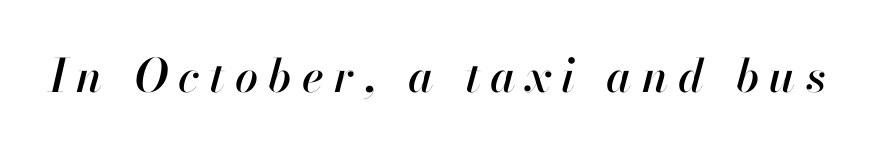
{"italic": "yes", "lean": "right", "slant_degrees": 13, "width": "normal", "stroke_contrast": "high", "x_height": "small", "monospaced": "no", "underline": "no", "letter_spacing": "wide", "letter_spacing_em": 0.22, "glyph_px": 46}
